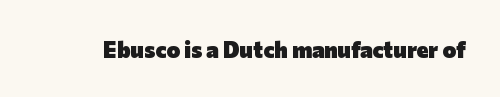
Q: Is the text bold? A: Yes.
Q: Is the text italic (slanted)? A: No, it is upright.
Q: Is the text underlined? A: No.
Q: Is the spacing between letters normal or unusually wide? A: Normal.
